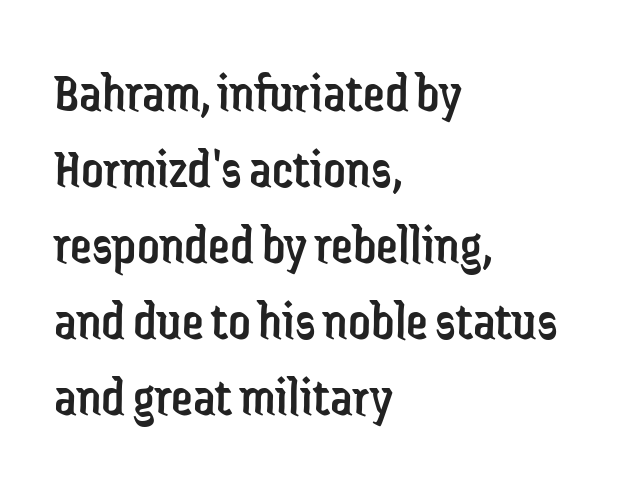
The image shows 55 px regular-weight, condensed sans-serif type, upright; set left-aligned, normal line spacing (1.38x), normal letter spacing, not underlined; low stroke contrast and a medium x-height.
